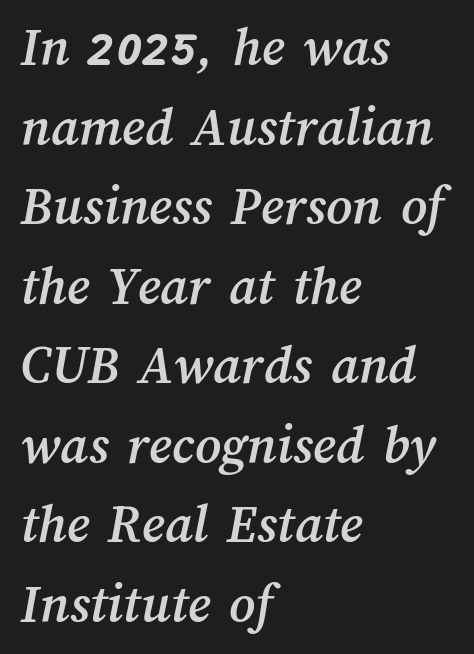
Q: Is the text underlined? A: No.
Q: How is the paragraph aligned? A: Left-aligned.
Q: Is the spacing between letters normal or unusually wide? A: Normal.
Q: Is the spacing between lines tight, normal or loose? A: Normal.
Q: Width (condensed, normal, or wide)? A: Normal.
Q: Stroke contrast? A: Medium.
Q: x-height? A: Medium.
Q: Monospaced? A: No.
